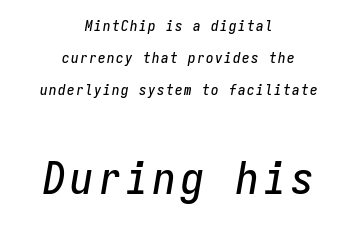
{"italic": "yes", "lean": "right", "slant_degrees": 9, "width": "condensed", "stroke_contrast": "low", "x_height": "medium", "monospaced": "yes", "underline": "no", "align": "center", "line_spacing": "loose", "line_spacing_ratio": 2.14, "larger_block": "second", "size_ratio": 3.07, "glyph_px": 46}
